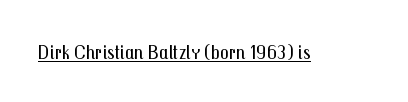
Italic: no, the glyphs are upright roman. You can see a thin bar hugging the bottom of the glyphs. Nothing heavy about these letters — not bold at all. Look at the tracking — it's just the regular setting, nothing added.
